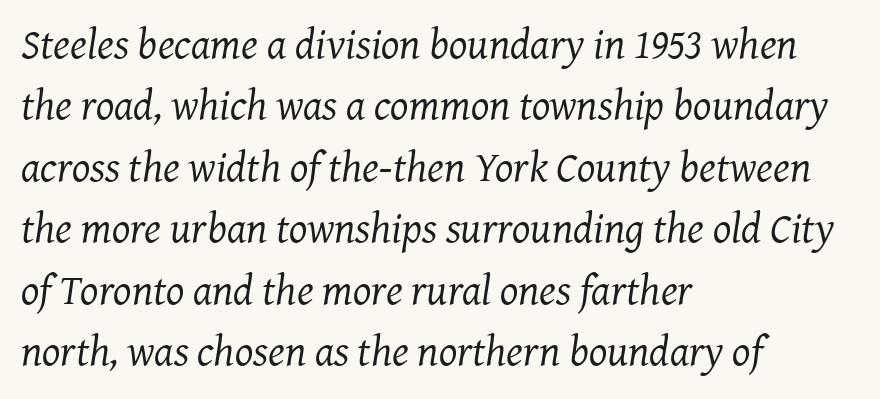
The image shows 43 px regular-weight serif type, italic (leaning right); set left-aligned, normal line spacing (1.43x), normal letter spacing, not underlined; medium stroke contrast and a medium x-height.
